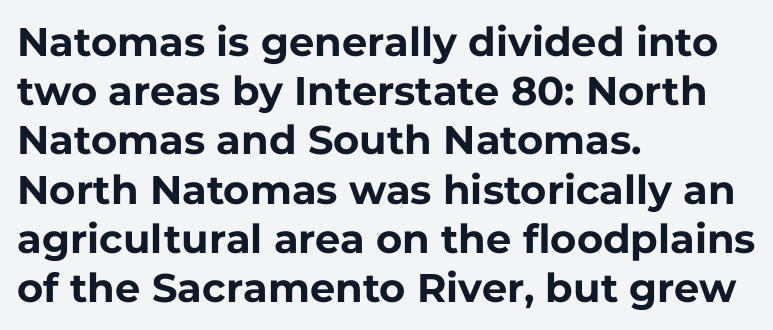
{"serif": "no", "italic": "no", "bold": "yes", "weight": "bold", "width": "normal", "stroke_contrast": "low", "x_height": "medium", "monospaced": "no", "underline": "no", "align": "left", "line_spacing_ratio": 1.23, "letter_spacing": "normal", "letter_spacing_em": 0.0, "glyph_px": 40}
